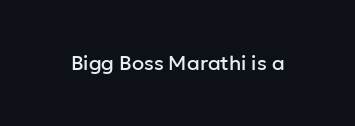
{"italic": "no", "underline": "no", "letter_spacing": "normal", "letter_spacing_em": 0.0, "glyph_px": 20}
